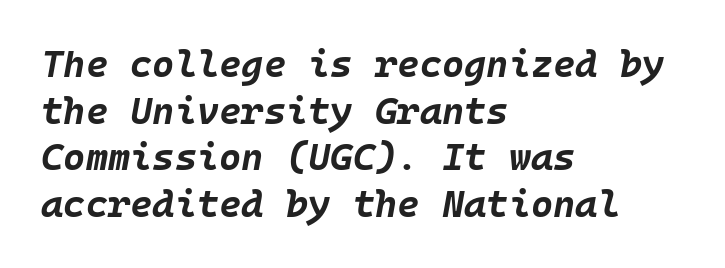
Just letters on the line, the space beneath them empty. What weight is shown? A full bold with thick strokes. This rendering uses left alignment, leaving the right contour irregular. The letters sit at their default tracking, neither squeezed nor spread. The specimen reads as italic at a glance.
